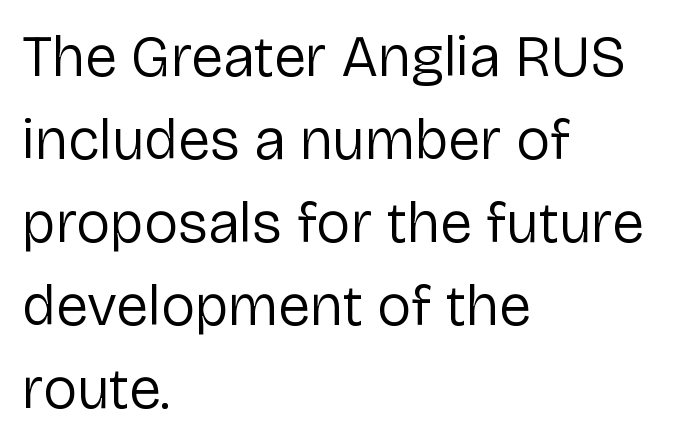
{"serif": "no", "italic": "no", "bold": "no", "weight": "regular", "width": "normal", "stroke_contrast": "low", "x_height": "medium", "monospaced": "no", "underline": "no", "align": "left", "line_spacing": "normal", "line_spacing_ratio": 1.43, "letter_spacing": "normal", "letter_spacing_em": 0.0, "glyph_px": 58}
